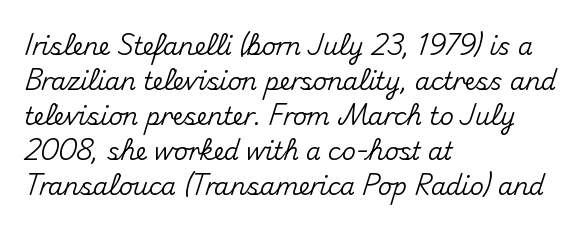
Q: Is the text italic (slanted)? A: Yes.
Q: Is the text underlined? A: No.
Q: How is the paragraph aligned? A: Left-aligned.
Q: Is the spacing between letters normal or unusually wide? A: Normal.
Q: Is the spacing between lines tight, normal or loose? A: Normal.
